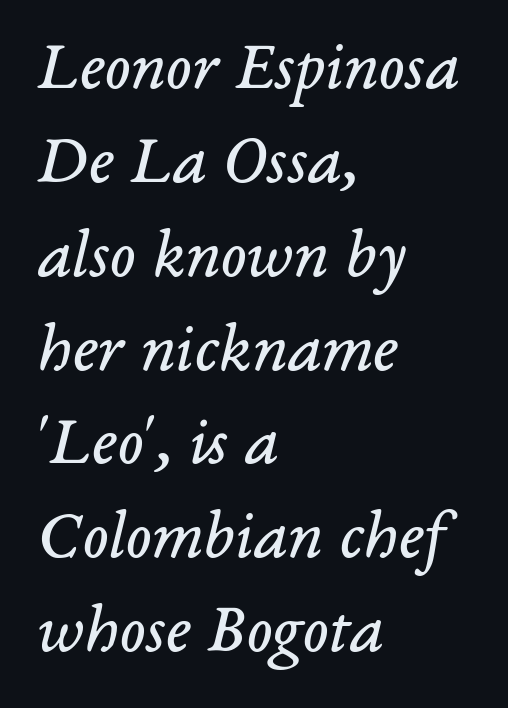
{"serif": "yes", "italic": "yes", "lean": "right", "slant_degrees": 14, "bold": "no", "weight": "regular", "width": "normal", "stroke_contrast": "low", "x_height": "medium", "monospaced": "no", "underline": "no", "align": "left", "line_spacing": "normal", "line_spacing_ratio": 1.36, "letter_spacing": "normal", "letter_spacing_em": 0.0, "glyph_px": 69}
